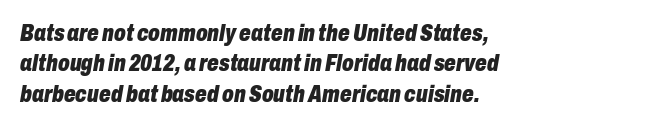
{"italic": "yes", "lean": "right", "slant_degrees": 10, "bold": "yes", "underline": "no", "align": "left", "line_spacing": "normal", "line_spacing_ratio": 1.32, "letter_spacing": "normal", "letter_spacing_em": 0.0, "glyph_px": 23}
